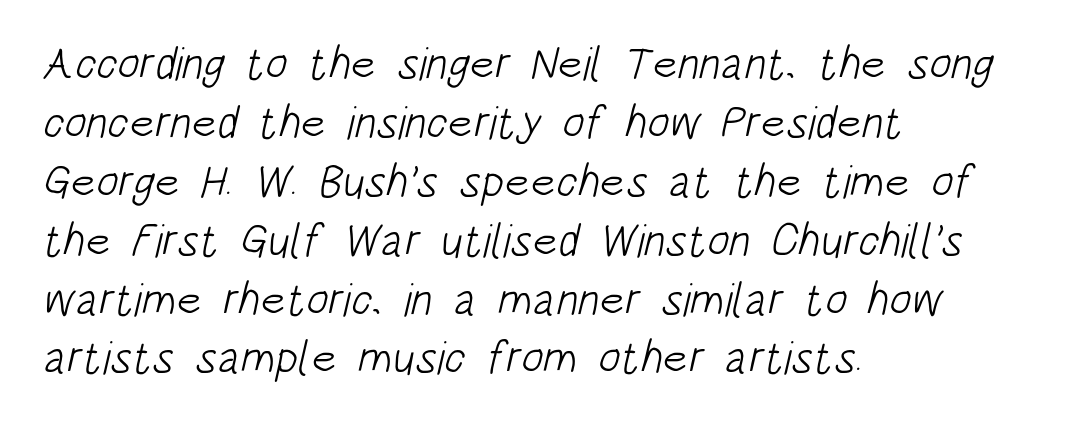
Q: Is the text bold? A: No.
Q: Is the typeface a serif or a sans-serif typeface? A: Sans-serif.
Q: Is the text underlined? A: No.
Q: How is the paragraph aligned? A: Left-aligned.
Q: Is the spacing between letters normal or unusually wide? A: Normal.
Q: Is the spacing between lines tight, normal or loose? A: Normal.
Q: Width (condensed, normal, or wide)? A: Condensed.
Q: Stroke contrast? A: Low.
Q: x-height? A: Large.
Q: Monospaced? A: No.
